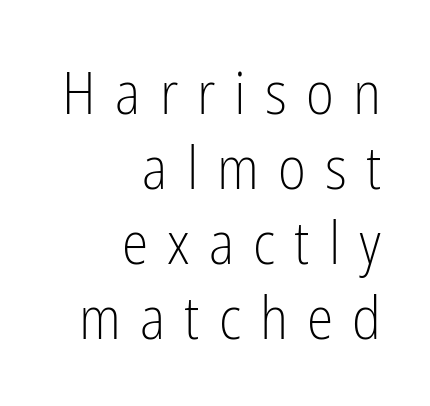
The image shows 60 px light, condensed sans-serif type, upright; set right-aligned, normal line spacing (1.25x), unusually wide letter spacing (+0.32 em), not underlined; low stroke contrast and a medium x-height.
